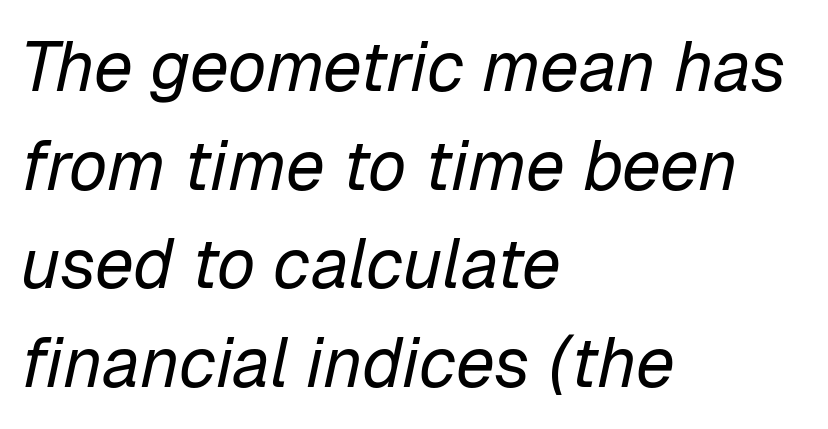
Q: Is the text bold? A: No.
Q: Is the text italic (slanted)? A: Yes, it leans right by about 12 degrees.
Q: Is the text underlined? A: No.
Q: How is the paragraph aligned? A: Left-aligned.
Q: Is the spacing between letters normal or unusually wide? A: Normal.
Q: Is the spacing between lines tight, normal or loose? A: Normal.
Q: Width (condensed, normal, or wide)? A: Normal.
Q: Stroke contrast? A: Low.
Q: x-height? A: Medium.
Q: Monospaced? A: No.
